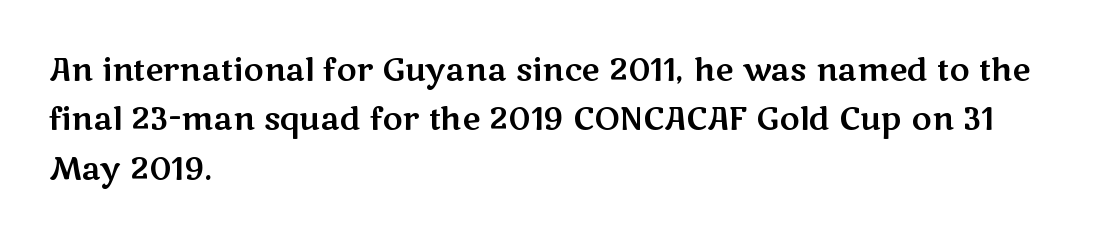
{"serif": "no", "italic": "no", "width": "wide", "stroke_contrast": "medium", "x_height": "medium", "monospaced": "no", "underline": "no", "align": "left", "line_spacing": "normal", "line_spacing_ratio": 1.59, "letter_spacing": "normal", "letter_spacing_em": 0.0, "glyph_px": 31}
